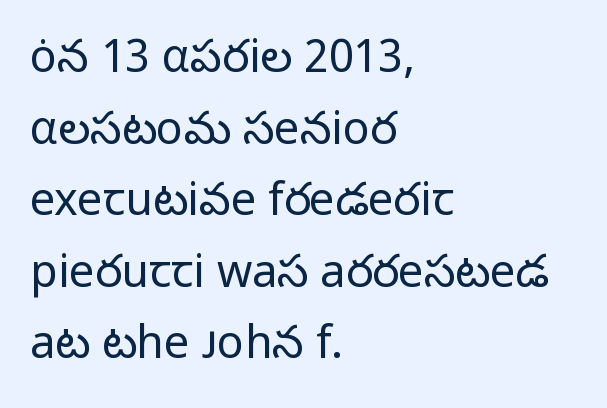
The image shows 45 px regular-weight sans-serif type, upright; set left-aligned, normal line spacing (1.59x), normal letter spacing, not underlined; low stroke contrast and a medium x-height.
